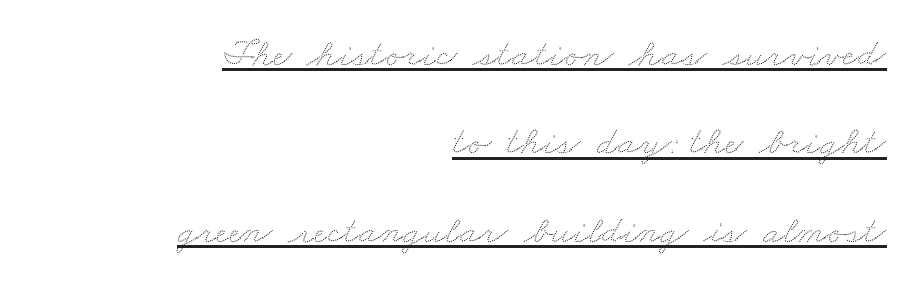
The image shows 40 px wide type; set right-aligned, loose line spacing (2.21x), normal letter spacing, underlined; low stroke contrast and a small x-height.
